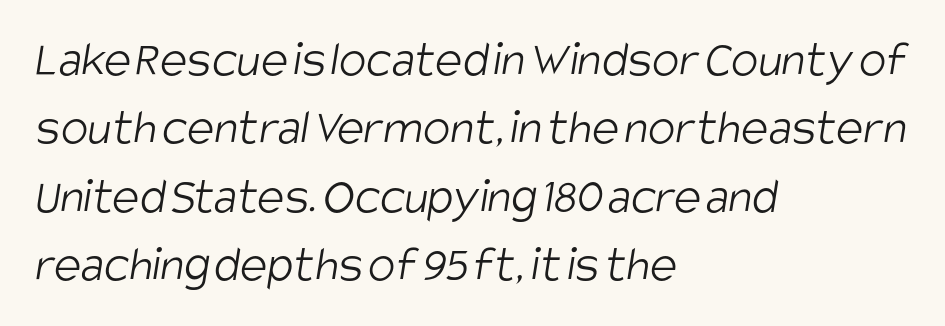
The image shows 51 px light, condensed sans-serif type; set left-aligned, normal line spacing (1.34x), normal letter spacing, not underlined; low stroke contrast and a large x-height.
